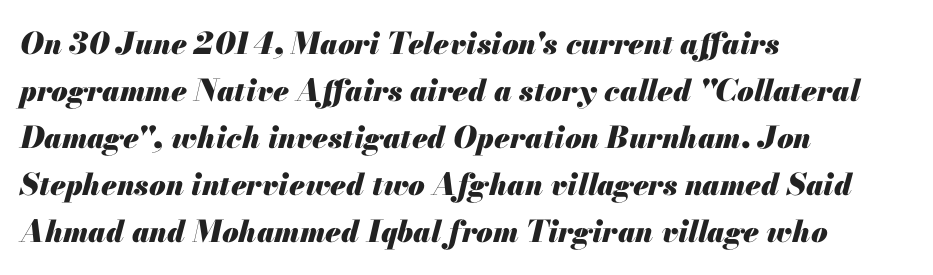
{"italic": "yes", "lean": "right", "slant_degrees": 13, "bold": "yes", "weight": "heavy", "width": "normal", "stroke_contrast": "medium", "x_height": "small", "monospaced": "no", "underline": "no", "align": "left", "line_spacing": "normal", "line_spacing_ratio": 1.57, "letter_spacing": "normal", "letter_spacing_em": 0.0, "glyph_px": 30}
